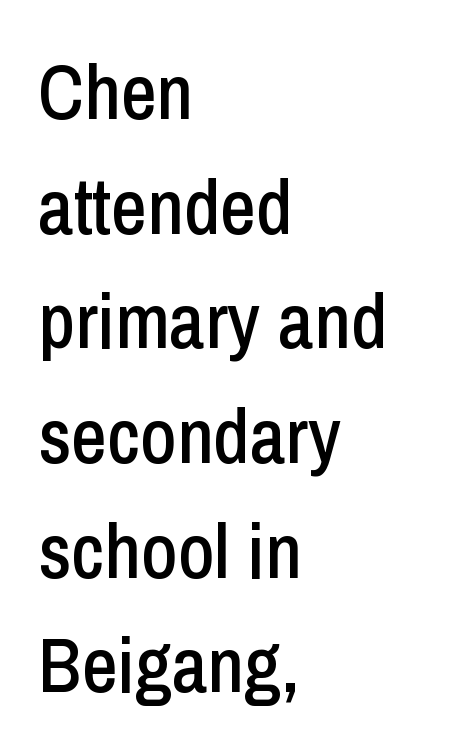
The image shows 78 px condensed sans-serif type, upright; set left-aligned, normal line spacing (1.47x), normal letter spacing, not underlined; low stroke contrast and a medium x-height.
